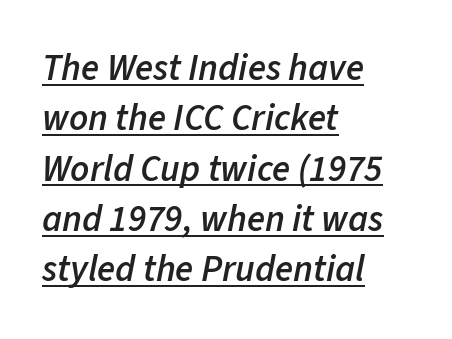
{"italic": "yes", "lean": "right", "slant_degrees": 11, "bold": "semi", "weight": "semibold", "width": "normal", "stroke_contrast": "low", "x_height": "medium", "monospaced": "no", "underline": "yes", "align": "left", "line_spacing": "normal", "line_spacing_ratio": 1.36, "letter_spacing": "normal", "letter_spacing_em": 0.0, "glyph_px": 37}
